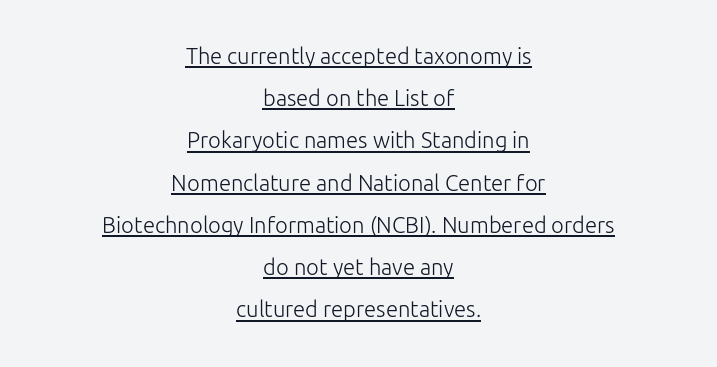
{"italic": "no", "bold": "no", "underline": "yes", "align": "center", "line_spacing": "loose", "line_spacing_ratio": 1.92, "letter_spacing": "normal", "letter_spacing_em": 0.0, "glyph_px": 22}
